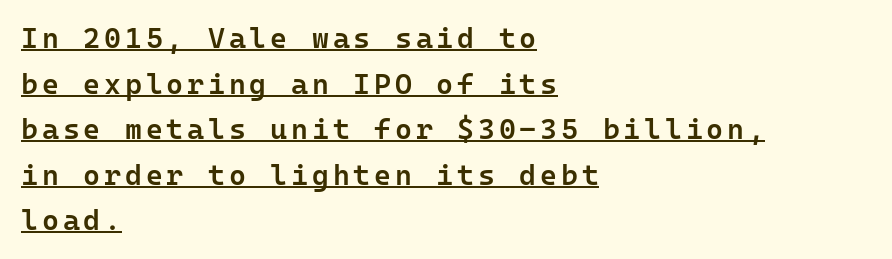
Q: Is the text bold? A: Semi-bold.
Q: Is the text italic (slanted)? A: No, it is upright.
Q: Is the typeface a serif or a sans-serif typeface? A: Sans-serif.
Q: Is the text underlined? A: Yes.
Q: How is the paragraph aligned? A: Left-aligned.
Q: Is the spacing between lines tight, normal or loose? A: Normal.
Q: Width (condensed, normal, or wide)? A: Normal.
Q: Stroke contrast? A: Low.
Q: x-height? A: Medium.
Q: Monospaced? A: Yes.
